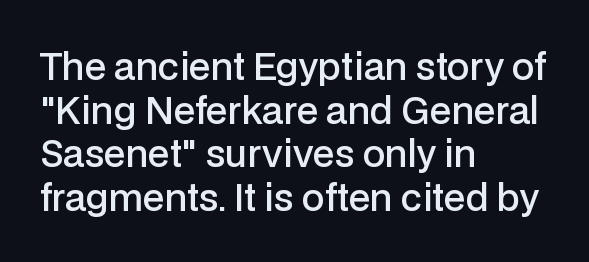
Q: Is the text bold? A: Semi-bold.
Q: Is the text italic (slanted)? A: No, it is upright.
Q: Is the typeface a serif or a sans-serif typeface? A: Sans-serif.
Q: Is the text underlined? A: No.
Q: How is the paragraph aligned? A: Left-aligned.
Q: Is the spacing between letters normal or unusually wide? A: Normal.
Q: Width (condensed, normal, or wide)? A: Normal.
Q: Stroke contrast? A: Low.
Q: x-height? A: Medium.
Q: Monospaced? A: No.
